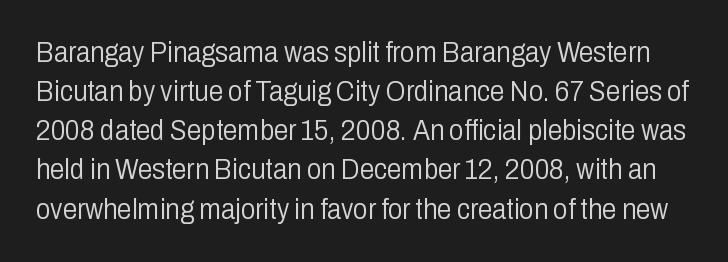
Q: Is the text bold? A: No.
Q: Is the text italic (slanted)? A: No, it is upright.
Q: Is the typeface a serif or a sans-serif typeface? A: Sans-serif.
Q: Is the text underlined? A: No.
Q: Is the spacing between letters normal or unusually wide? A: Normal.
Q: Is the spacing between lines tight, normal or loose? A: Normal.
Q: Width (condensed, normal, or wide)? A: Condensed.
Q: Stroke contrast? A: Low.
Q: x-height? A: Medium.
Q: Monospaced? A: No.
